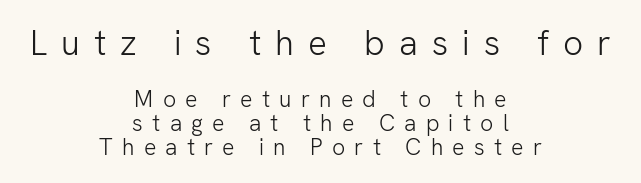
The image shows 35 px light sans-serif type, upright; set centered, tight line spacing (1.04x), unusually wide letter spacing (+0.4 em), not underlined; the first (top) block is 1.52x larger; low stroke contrast and a medium x-height.
